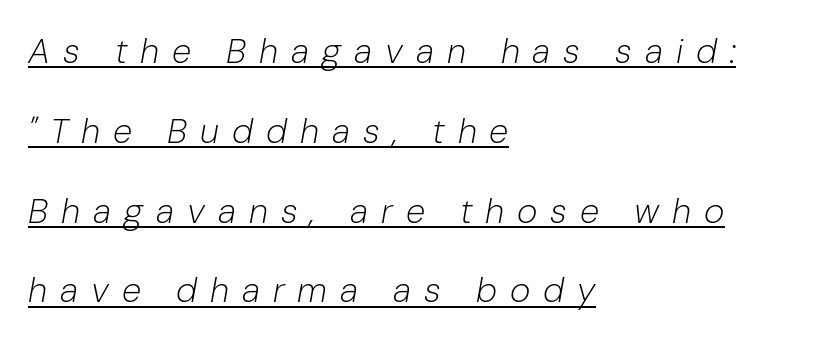
{"italic": "yes", "lean": "right", "slant_degrees": 10, "bold": "no", "weight": "light", "width": "normal", "stroke_contrast": "low", "x_height": "medium", "monospaced": "no", "underline": "yes", "align": "left", "line_spacing": "loose", "line_spacing_ratio": 2.28, "letter_spacing": "wide", "letter_spacing_em": 0.37, "glyph_px": 35}
